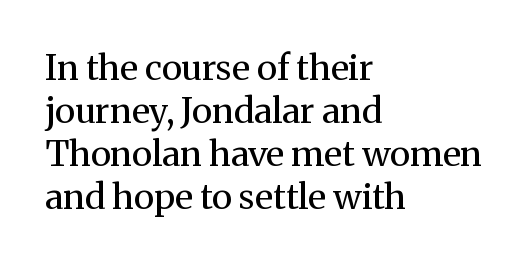
Q: Is the text bold? A: No.
Q: Is the text italic (slanted)? A: No, it is upright.
Q: Is the typeface a serif or a sans-serif typeface? A: Serif.
Q: Is the text underlined? A: No.
Q: How is the paragraph aligned? A: Left-aligned.
Q: Is the spacing between letters normal or unusually wide? A: Normal.
Q: Width (condensed, normal, or wide)? A: Normal.
Q: Stroke contrast? A: Medium.
Q: x-height? A: Medium.
Q: Monospaced? A: No.
